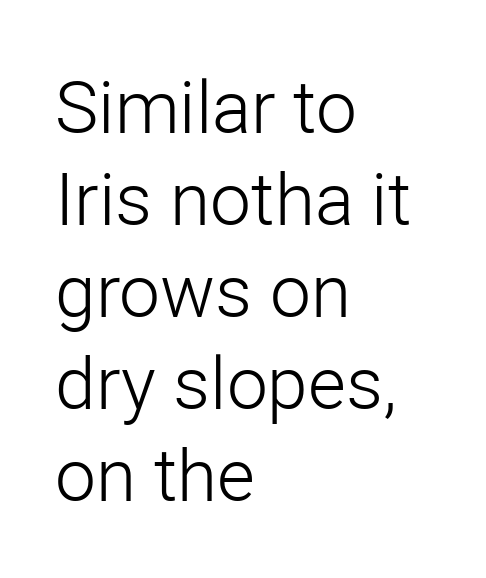
The image shows 73 px light sans-serif type, upright; set left-aligned, normal line spacing (1.26x), normal letter spacing, not underlined; low stroke contrast and a medium x-height.
